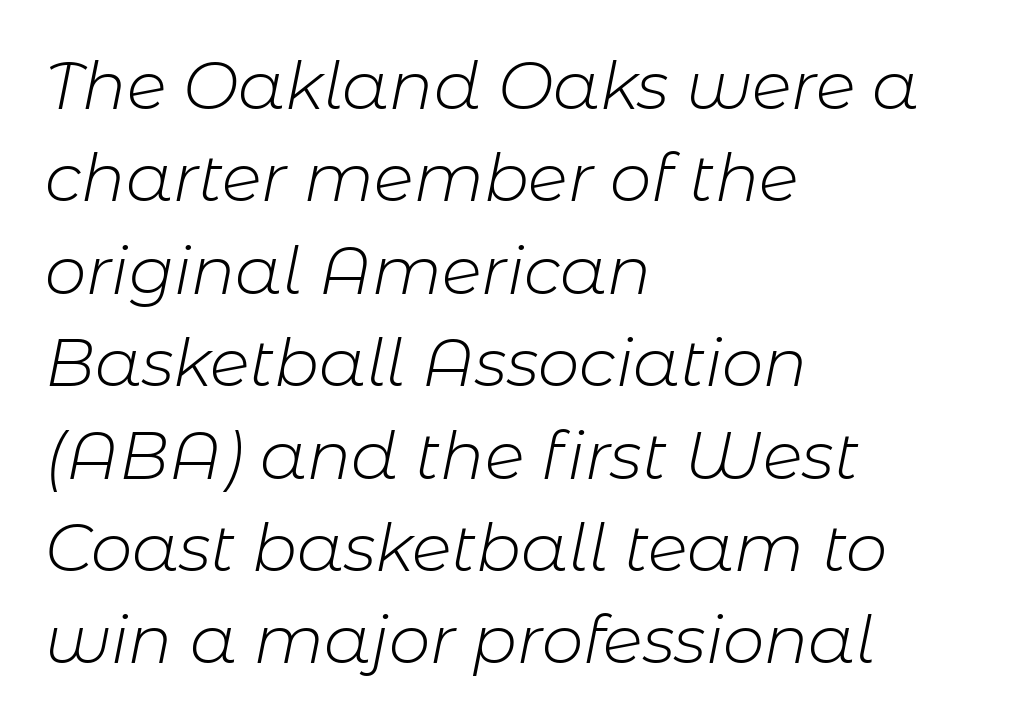
{"italic": "yes", "lean": "right", "slant_degrees": 11, "bold": "no", "weight": "light", "width": "normal", "stroke_contrast": "low", "x_height": "medium", "monospaced": "no", "underline": "no", "align": "left", "line_spacing": "normal", "line_spacing_ratio": 1.4, "letter_spacing": "normal", "letter_spacing_em": 0.0, "glyph_px": 66}
